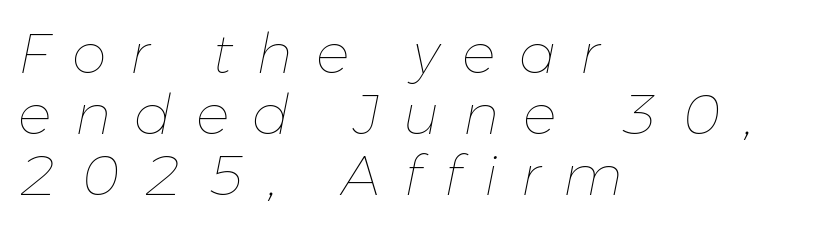
Q: Is the text bold? A: No.
Q: Is the text italic (slanted)? A: Yes, it leans right by about 11 degrees.
Q: Is the text underlined? A: No.
Q: How is the paragraph aligned? A: Left-aligned.
Q: Is the spacing between letters normal or unusually wide? A: Unusually wide.
Q: Is the spacing between lines tight, normal or loose? A: Tight.
Q: Width (condensed, normal, or wide)? A: Normal.
Q: Stroke contrast? A: Low.
Q: x-height? A: Medium.
Q: Monospaced? A: No.
